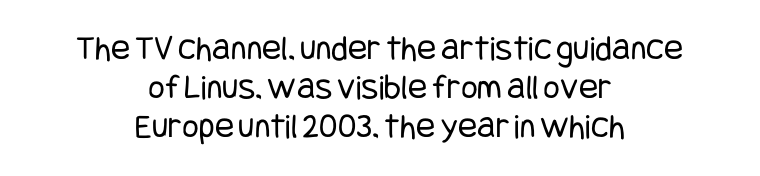
The image shows 36 px regular-weight, condensed sans-serif type, upright; set centered, tight line spacing (1.09x), normal letter spacing, not underlined; low stroke contrast and a large x-height.
